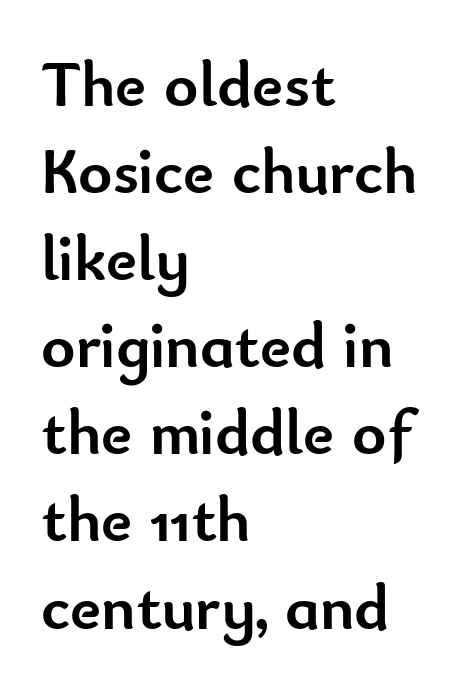
Q: Is the text bold? A: Yes.
Q: Is the text italic (slanted)? A: No, it is upright.
Q: Is the typeface a serif or a sans-serif typeface? A: Sans-serif.
Q: Is the text underlined? A: No.
Q: How is the paragraph aligned? A: Left-aligned.
Q: Is the spacing between letters normal or unusually wide? A: Normal.
Q: Is the spacing between lines tight, normal or loose? A: Normal.
Q: Width (condensed, normal, or wide)? A: Normal.
Q: Stroke contrast? A: Low.
Q: x-height? A: Small.
Q: Monospaced? A: No.
